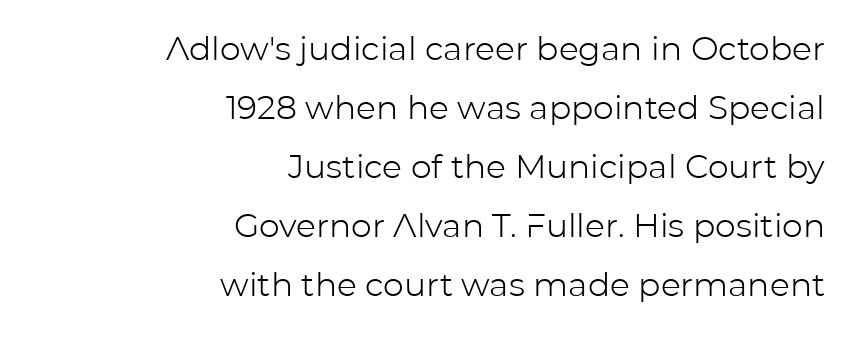
{"serif": "no", "italic": "no", "bold": "no", "weight": "light", "width": "normal", "stroke_contrast": "low", "x_height": "medium", "monospaced": "no", "underline": "no", "align": "right", "line_spacing_ratio": 1.79, "letter_spacing": "normal", "letter_spacing_em": 0.0, "glyph_px": 33}
